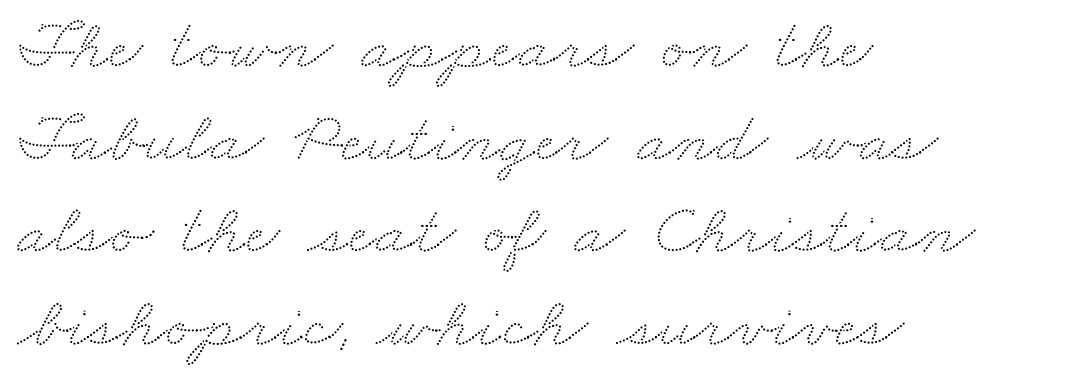
Q: Is the text underlined? A: No.
Q: How is the paragraph aligned? A: Left-aligned.
Q: Is the spacing between letters normal or unusually wide? A: Normal.
Q: Is the spacing between lines tight, normal or loose? A: Normal.
Q: Width (condensed, normal, or wide)? A: Wide.
Q: Stroke contrast? A: Low.
Q: x-height? A: Small.
Q: Monospaced? A: No.
